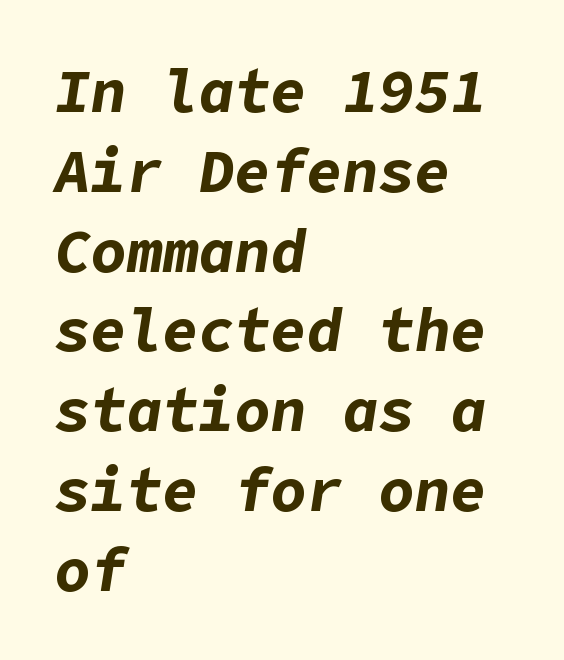
Q: Is the text bold? A: Yes.
Q: Is the text italic (slanted)? A: Yes, it leans right by about 9 degrees.
Q: Is the text underlined? A: No.
Q: How is the paragraph aligned? A: Left-aligned.
Q: Is the spacing between letters normal or unusually wide? A: Normal.
Q: Is the spacing between lines tight, normal or loose? A: Normal.
Q: Width (condensed, normal, or wide)? A: Normal.
Q: Stroke contrast? A: Low.
Q: x-height? A: Medium.
